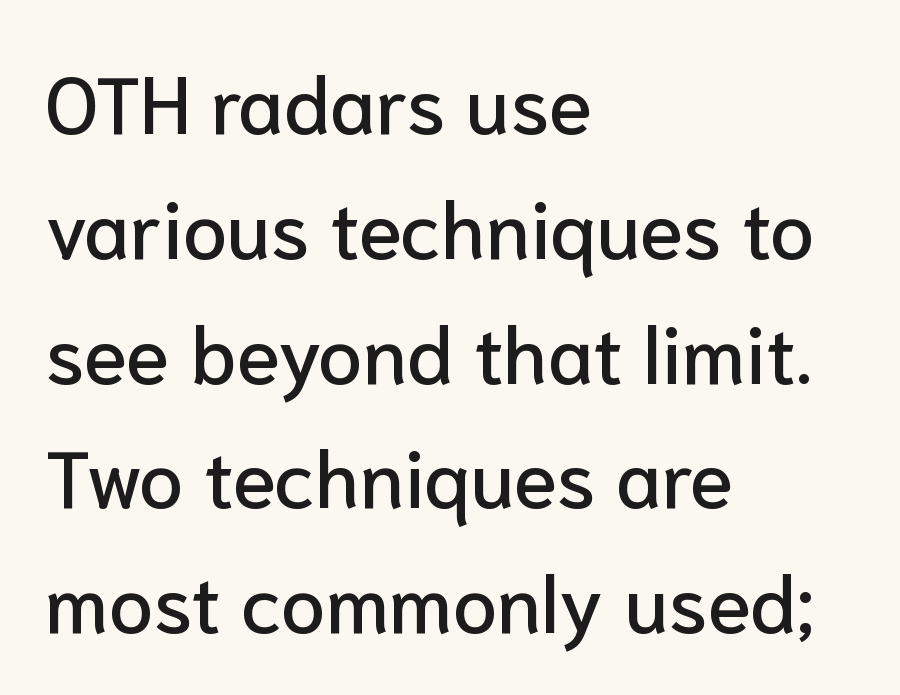
Q: Is the text italic (slanted)? A: No, it is upright.
Q: Is the typeface a serif or a sans-serif typeface? A: Sans-serif.
Q: Is the text underlined? A: No.
Q: How is the paragraph aligned? A: Left-aligned.
Q: Is the spacing between letters normal or unusually wide? A: Normal.
Q: Is the spacing between lines tight, normal or loose? A: Normal.
Q: Width (condensed, normal, or wide)? A: Normal.
Q: Stroke contrast? A: Low.
Q: x-height? A: Medium.
Q: Monospaced? A: No.
